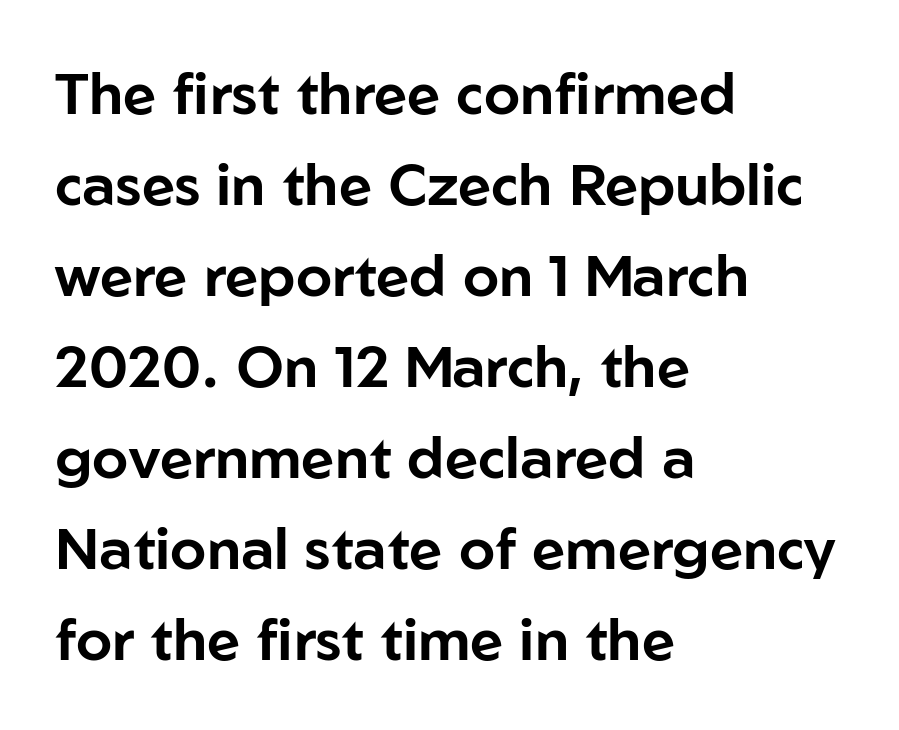
Every row of glyphs begins at an identical x-position on the left. Nope, not italic — everything's standing straight. A typesetter would call this proportional, since set widths differ per character. A sans-serif font was chosen for this passage. Bare-footed words on every line.
